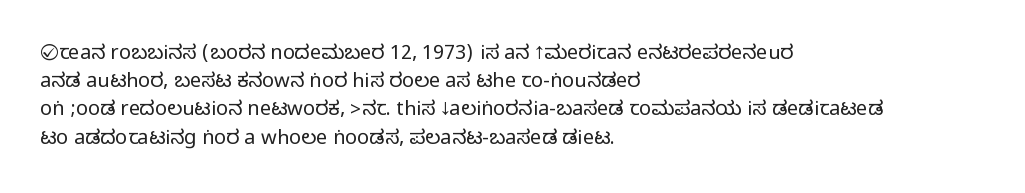
Quick note: interline space is typical. Layout note: lines flush left. The tracking reads as untouched default to a designer's eye. The passage shown is not underscored anywhere. The type sits square on the baseline with zero lean.
